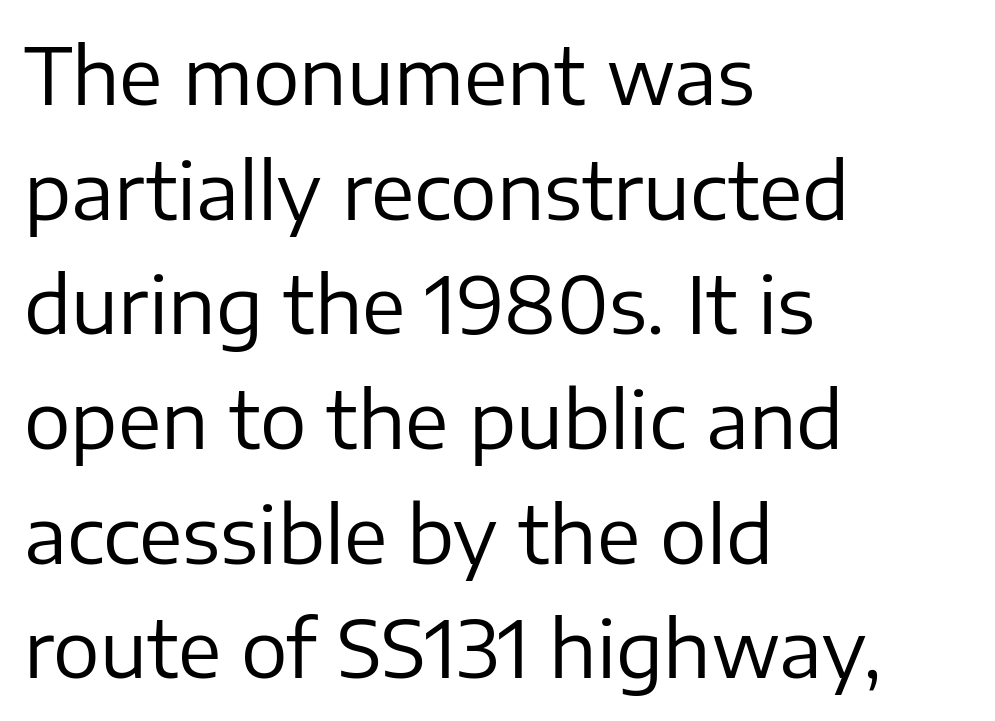
{"serif": "no", "italic": "no", "bold": "no", "weight": "regular", "width": "normal", "stroke_contrast": "low", "x_height": "medium", "monospaced": "no", "underline": "no", "align": "left", "line_spacing": "normal", "line_spacing_ratio": 1.47, "letter_spacing": "normal", "letter_spacing_em": 0.0, "glyph_px": 78}
